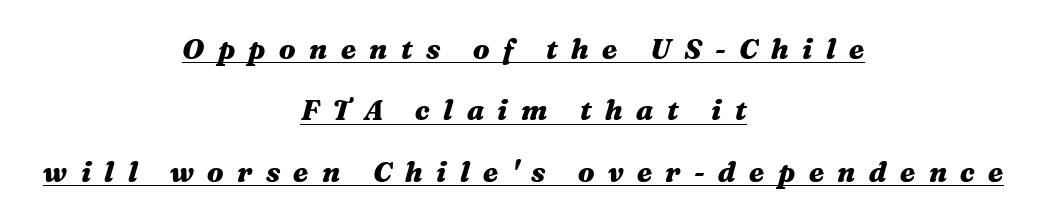
Q: Is the text bold? A: Yes.
Q: Is the text italic (slanted)? A: Yes, it leans right by about 16 degrees.
Q: Is the text underlined? A: Yes.
Q: How is the paragraph aligned? A: Centered.
Q: Is the spacing between letters normal or unusually wide? A: Unusually wide.
Q: Is the spacing between lines tight, normal or loose? A: Loose.
Q: Width (condensed, normal, or wide)? A: Wide.
Q: Stroke contrast? A: Medium.
Q: x-height? A: Medium.
Q: Monospaced? A: No.
